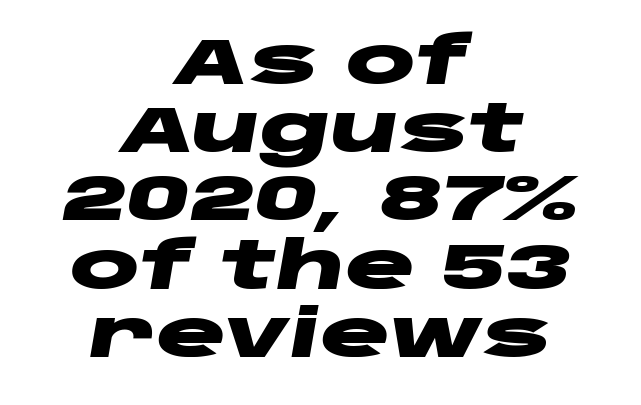
The paragraph has two soft edges and a firm central axis. The face used here has a pronounced slope to its letters. These lines are rendered in a variable-pitch font. The baseline area is clear. This block would grow much taller if given ordinary leading; it's compressed now.
